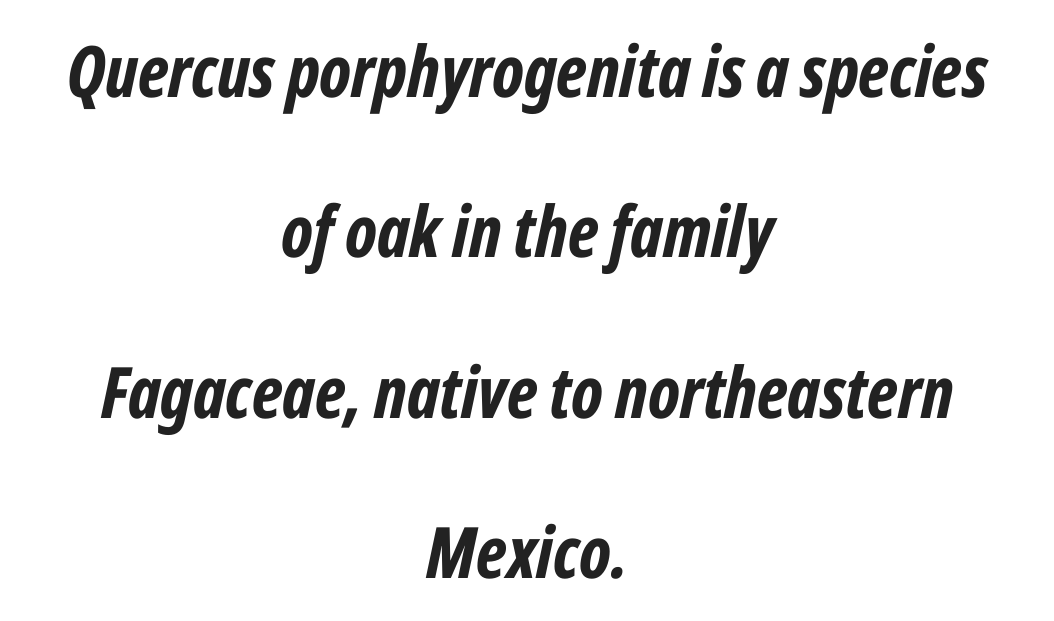
Compared with ordinary roman type, these characters are visibly tilted. Emphasis by weight is at full strength: bold. The face used here is proportionally spaced, like ordinary book or web type. Between one letter and the next there's only the usual sliver of space.
